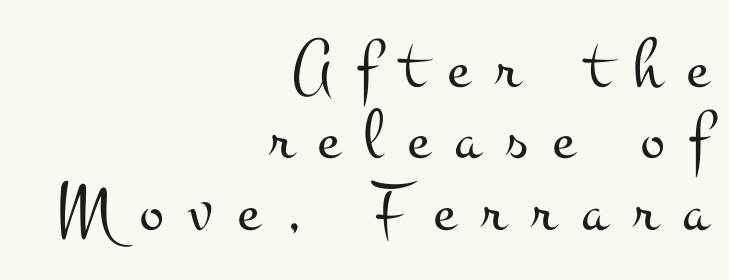
{"serif": "yes", "bold": "no", "weight": "light", "width": "wide", "stroke_contrast": "medium", "x_height": "small", "monospaced": "no", "underline": "no", "align": "right", "line_spacing": "tight", "line_spacing_ratio": 0.99, "letter_spacing": "wide", "letter_spacing_em": 0.35, "glyph_px": 72}
